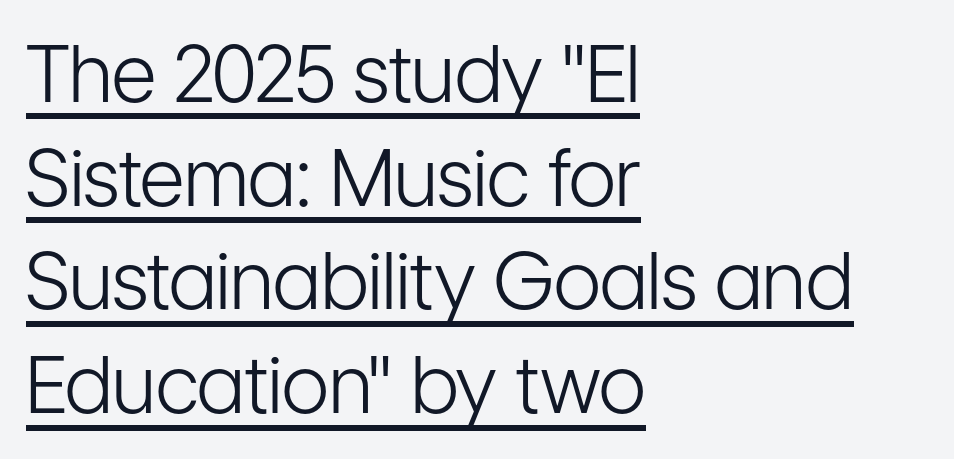
Q: Is the text bold? A: No.
Q: Is the text italic (slanted)? A: No, it is upright.
Q: Is the typeface a serif or a sans-serif typeface? A: Sans-serif.
Q: Is the text underlined? A: Yes.
Q: How is the paragraph aligned? A: Left-aligned.
Q: Is the spacing between letters normal or unusually wide? A: Normal.
Q: Is the spacing between lines tight, normal or loose? A: Normal.
Q: Width (condensed, normal, or wide)? A: Condensed.
Q: Stroke contrast? A: Low.
Q: x-height? A: Medium.
Q: Monospaced? A: No.
